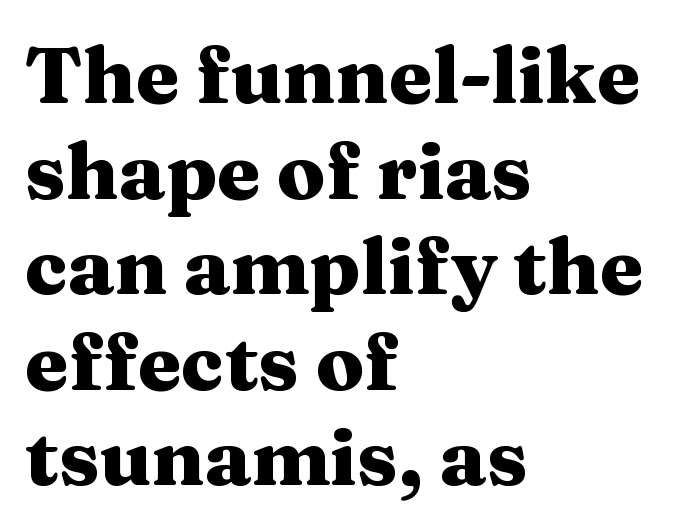
Q: Is the text bold? A: Yes.
Q: Is the text italic (slanted)? A: No, it is upright.
Q: Is the typeface a serif or a sans-serif typeface? A: Serif.
Q: Is the text underlined? A: No.
Q: How is the paragraph aligned? A: Left-aligned.
Q: Is the spacing between letters normal or unusually wide? A: Normal.
Q: Width (condensed, normal, or wide)? A: Wide.
Q: Stroke contrast? A: Medium.
Q: x-height? A: Medium.
Q: Monospaced? A: No.
